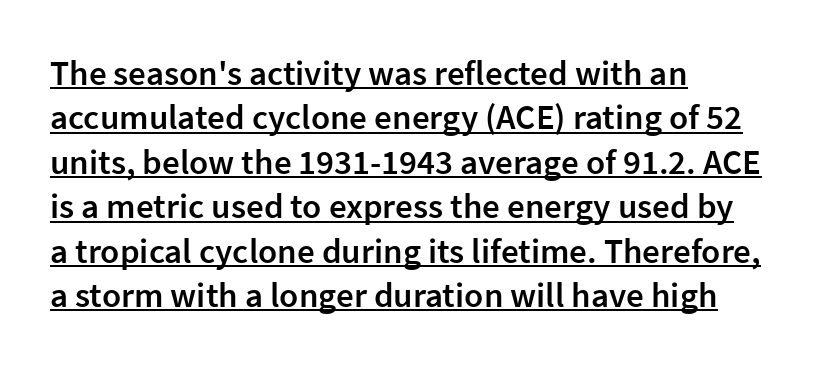
The image shows 35 px semibold sans-serif type, upright; set left-aligned, normal line spacing (1.27x), normal letter spacing, underlined; low stroke contrast and a medium x-height.
